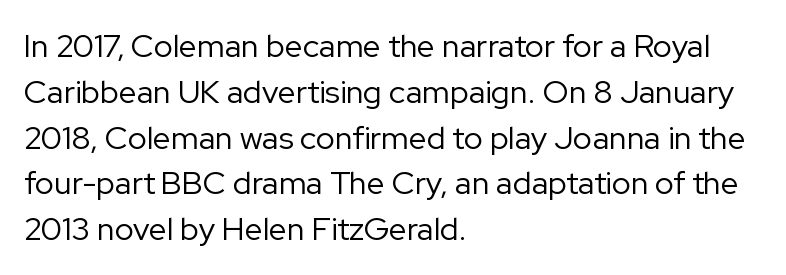
The image shows 32 px regular-weight sans-serif type, upright; set left-aligned, normal line spacing (1.43x), normal letter spacing, not underlined; low stroke contrast and a medium x-height.
